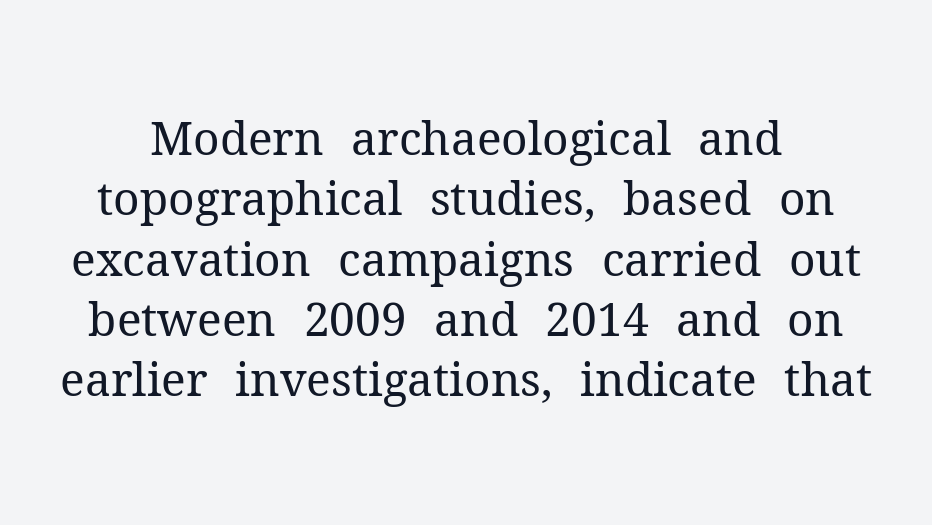
{"serif": "yes", "italic": "no", "bold": "no", "weight": "regular", "width": "normal", "stroke_contrast": "medium", "x_height": "medium", "monospaced": "no", "underline": "no", "line_spacing": "normal", "line_spacing_ratio": 1.31, "letter_spacing": "normal", "letter_spacing_em": 0.0, "glyph_px": 46}
